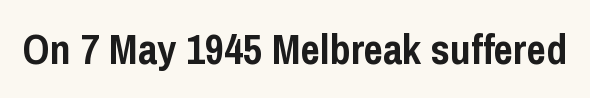
Honestly, the letter spacing is just normal — you wouldn't notice it. Nope, no serifs anywhere on these letters. Lines of text with bare space underneath. The lettering stays uniformly vertical, giving the passage a roman look. Does the weight exceed regular? Yes, all the way to bold.
